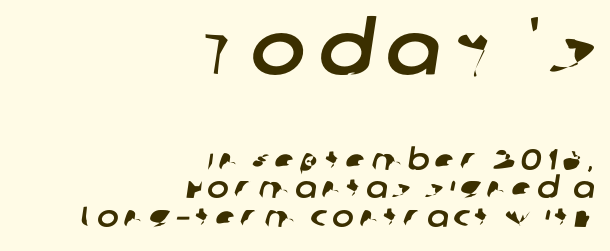
Q: Is the typeface a serif or a sans-serif typeface? A: Sans-serif.
Q: Is the text underlined? A: No.
Q: How is the paragraph aligned? A: Right-aligned.
Q: Is the spacing between lines tight, normal or loose? A: Tight.
Q: Which block of text is set in a larger size, the first (top) or the second (bottom)? A: The first (top) one.
Q: Width (condensed, normal, or wide)? A: Normal.
Q: Stroke contrast? A: Low.
Q: x-height? A: Large.
Q: Monospaced? A: No.
